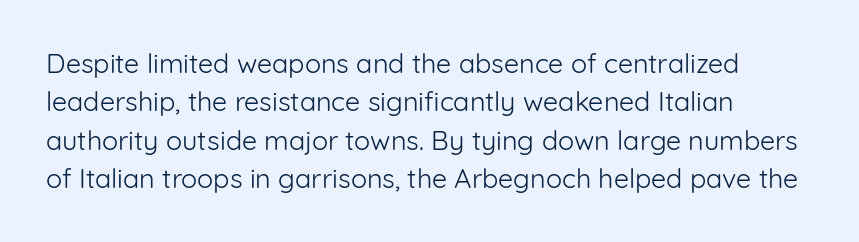
The image shows 27 px text type, upright; set left-aligned, normal line spacing (1.42x), normal letter spacing, not underlined.
